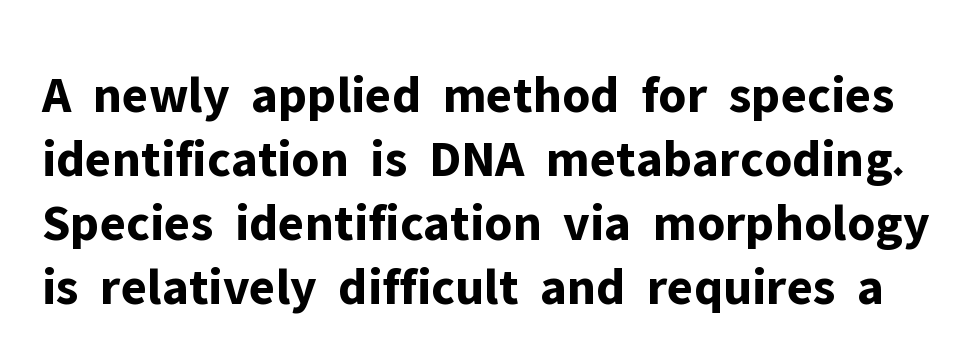
The image shows 53 px bold sans-serif type, upright; set line spacing 1.21x, normal letter spacing, not underlined; low stroke contrast and a medium x-height.
